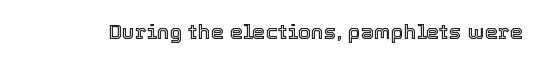
{"italic": "no", "underline": "no", "letter_spacing": "normal", "letter_spacing_em": 0.0, "glyph_px": 21}
